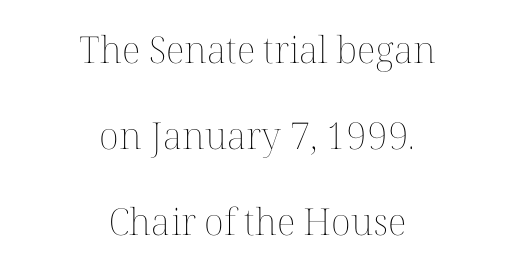
Q: Is the text bold? A: No.
Q: Is the text italic (slanted)? A: No, it is upright.
Q: Is the text underlined? A: No.
Q: How is the paragraph aligned? A: Centered.
Q: Is the spacing between letters normal or unusually wide? A: Normal.
Q: Is the spacing between lines tight, normal or loose? A: Loose.
Q: Width (condensed, normal, or wide)? A: Normal.
Q: Stroke contrast? A: Medium.
Q: x-height? A: Medium.
Q: Monospaced? A: No.
